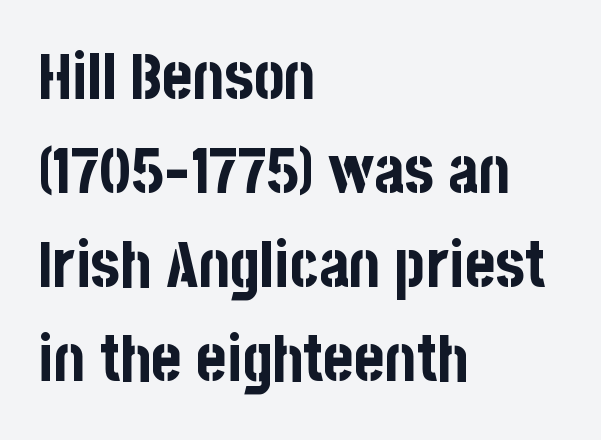
{"serif": "no", "italic": "no", "bold": "yes", "weight": "bold", "width": "condensed", "stroke_contrast": "low", "x_height": "large", "monospaced": "no", "underline": "no", "align": "left", "line_spacing": "normal", "line_spacing_ratio": 1.47, "letter_spacing": "normal", "letter_spacing_em": 0.0, "glyph_px": 64}
